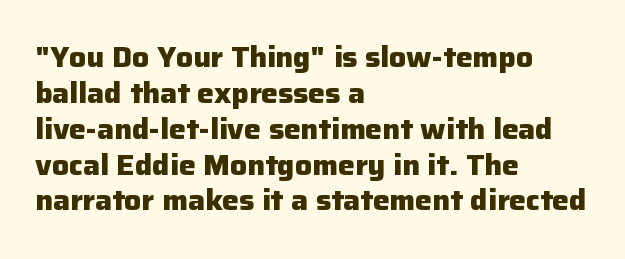
The designer left line spacing at the default. Visually the block forms a straight wall on the left and a jagged coastline on the right. Looks like regular typesetting: each glyph gets only the width it needs. The line texture is even and compact thanks to regular tracking. The space beneath each line is pristine and unruled. This is sans-serif lettering, the kind often seen on screens and signage.
